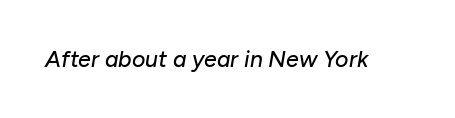
{"italic": "yes", "lean": "right", "slant_degrees": 10, "underline": "no", "letter_spacing": "normal", "letter_spacing_em": 0.0, "glyph_px": 23}
